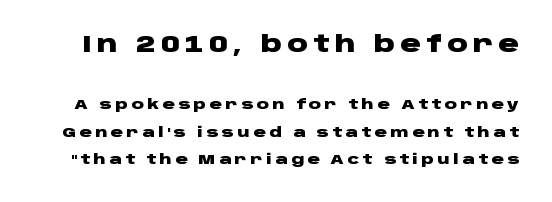
{"italic": "no", "bold": "yes", "underline": "no", "line_spacing": "loose", "line_spacing_ratio": 1.98, "letter_spacing": "wide", "letter_spacing_em": 0.23, "larger_block": "first", "size_ratio": 1.64, "glyph_px": 23}
